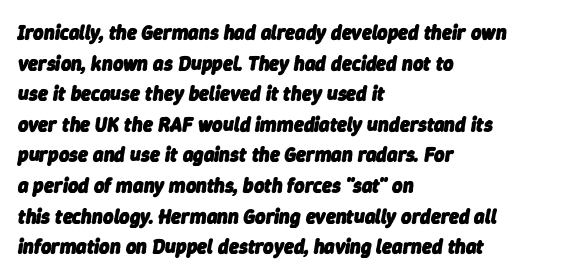
The image shows 20 px bold type, italic (leaning right); set left-aligned, normal line spacing (1.53x), normal letter spacing, not underlined.
